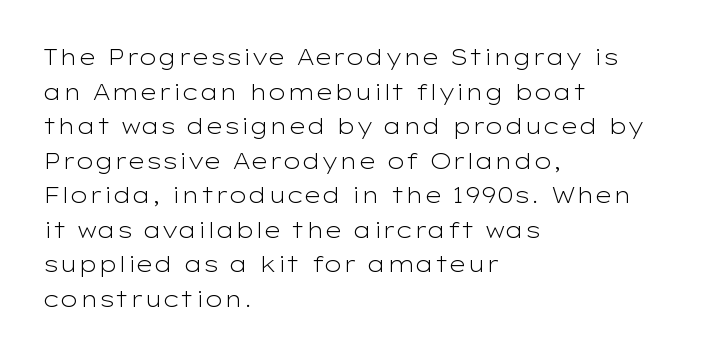
Which margin do the lines hug? The left one — the right edge is uneven. This is roman type, the default non-slanted kind. Summary of vertical rhythm: regular, with standard interline spacing. These glyphs show unthickened strokes, regular width or finer. The rendering keeps characters at their native spacing. The gap between lines stays unmarked.
